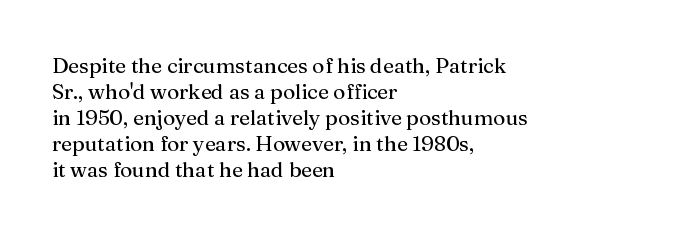
{"italic": "no", "bold": "no", "underline": "no", "align": "left", "line_spacing_ratio": 1.24, "letter_spacing": "normal", "letter_spacing_em": 0.0, "glyph_px": 21}
